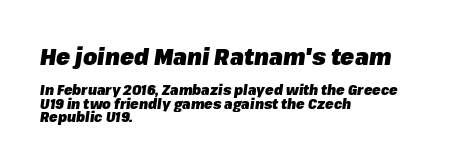
{"italic": "yes", "lean": "right", "slant_degrees": 8, "bold": "yes", "underline": "no", "align": "left", "line_spacing": "tight", "line_spacing_ratio": 0.96, "letter_spacing": "normal", "letter_spacing_em": 0.0, "larger_block": "first", "size_ratio": 1.64, "glyph_px": 23}
